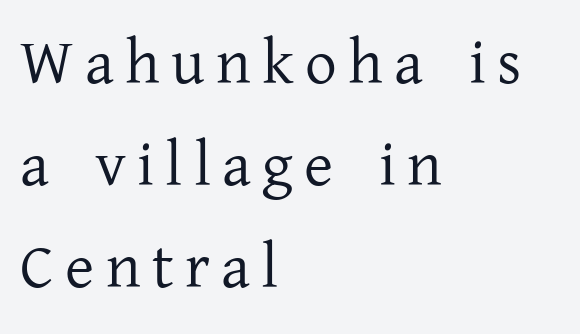
Q: Is the text bold? A: No.
Q: Is the text italic (slanted)? A: No, it is upright.
Q: Is the typeface a serif or a sans-serif typeface? A: Serif.
Q: Is the text underlined? A: No.
Q: How is the paragraph aligned? A: Left-aligned.
Q: Is the spacing between lines tight, normal or loose? A: Normal.
Q: Width (condensed, normal, or wide)? A: Normal.
Q: Stroke contrast? A: Low.
Q: x-height? A: Medium.
Q: Monospaced? A: No.
